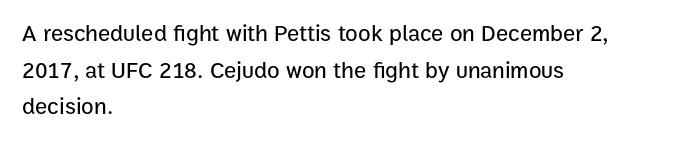
{"italic": "no", "underline": "no", "align": "left", "line_spacing": "normal", "line_spacing_ratio": 1.59, "letter_spacing": "normal", "letter_spacing_em": 0.0, "glyph_px": 23}
